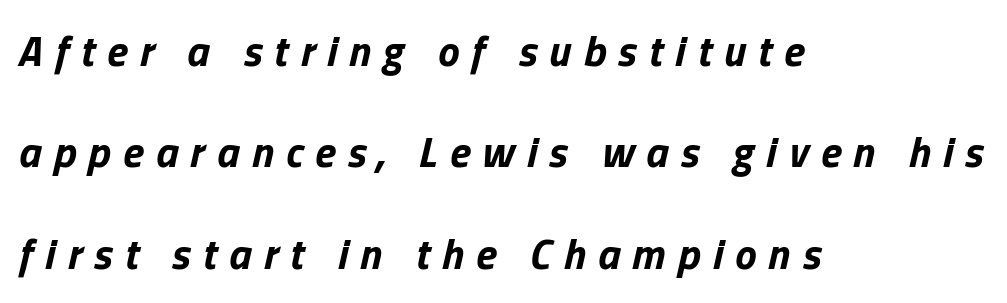
The image shows 43 px bold type, italic (leaning right); set left-aligned, loose line spacing (2.36x), unusually wide letter spacing (+0.28 em), not underlined; low stroke contrast and a medium x-height.
